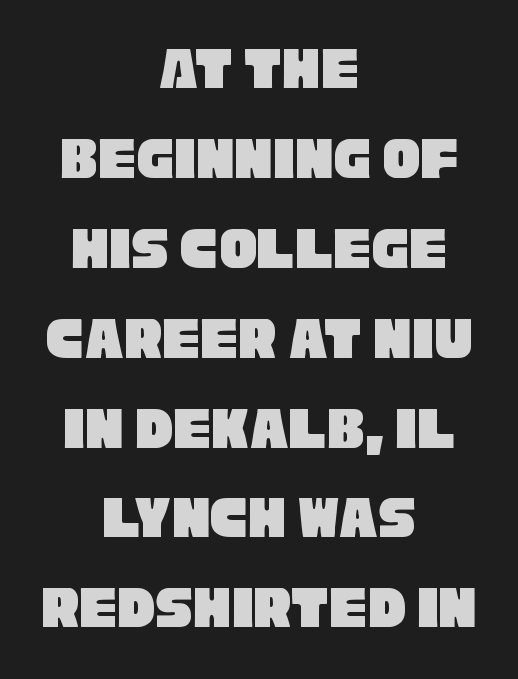
The image shows 62 px condensed sans-serif type; set centered, normal line spacing (1.45x), normal letter spacing, not underlined; low stroke contrast and a large x-height.
